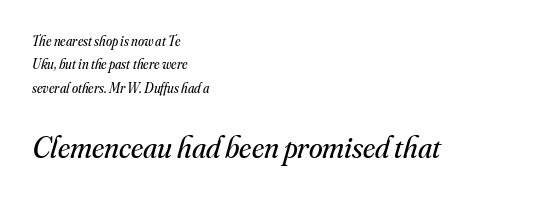
Q: Is the text bold? A: No.
Q: Is the text italic (slanted)? A: Yes, it leans right by about 16 degrees.
Q: Is the typeface a serif or a sans-serif typeface? A: Serif.
Q: Is the text underlined? A: No.
Q: How is the paragraph aligned? A: Left-aligned.
Q: Is the spacing between letters normal or unusually wide? A: Normal.
Q: Is the spacing between lines tight, normal or loose? A: Normal.
Q: Which block of text is set in a larger size, the first (top) or the second (bottom)? A: The second (bottom) one.
Q: Width (condensed, normal, or wide)? A: Normal.
Q: Stroke contrast? A: Medium.
Q: x-height? A: Small.
Q: Monospaced? A: No.
